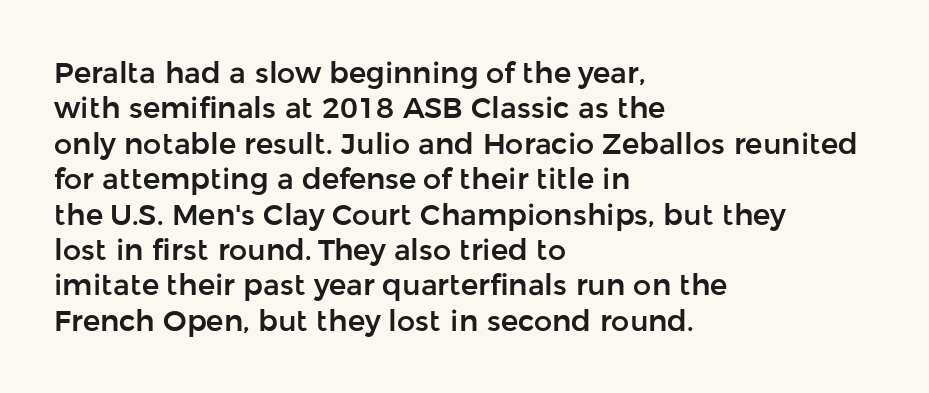
Q: Is the text italic (slanted)? A: No, it is upright.
Q: Is the typeface a serif or a sans-serif typeface? A: Sans-serif.
Q: Is the text underlined? A: No.
Q: How is the paragraph aligned? A: Left-aligned.
Q: Is the spacing between letters normal or unusually wide? A: Normal.
Q: Width (condensed, normal, or wide)? A: Normal.
Q: Stroke contrast? A: Low.
Q: x-height? A: Medium.
Q: Monospaced? A: No.
